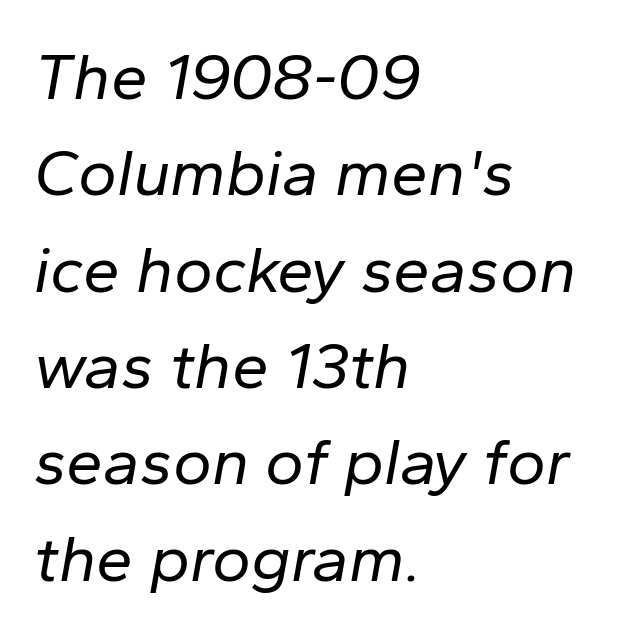
The image shows 66 px regular-weight type, italic (leaning right); set left-aligned, normal line spacing (1.46x), normal letter spacing, not underlined; low stroke contrast and a medium x-height.
